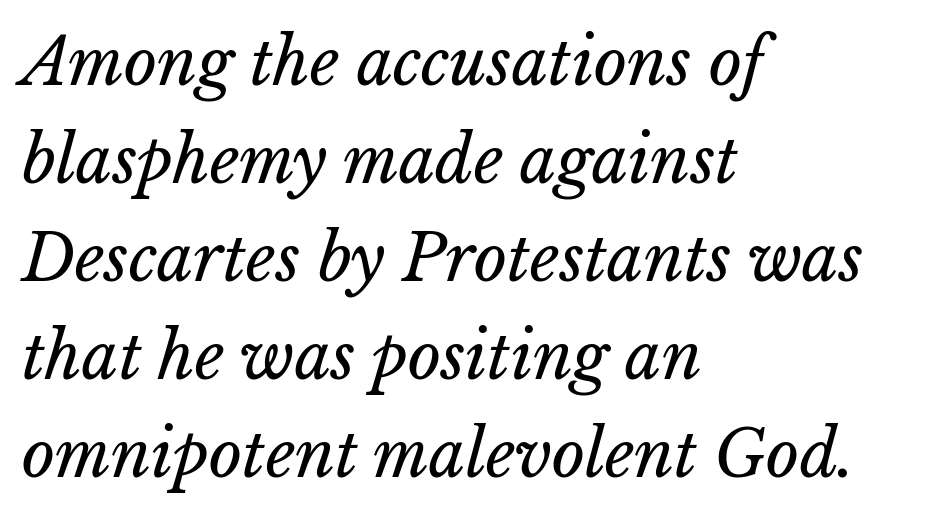
{"bold": "no", "weight": "regular", "width": "normal", "stroke_contrast": "low", "x_height": "medium", "monospaced": "no", "underline": "no", "align": "left", "line_spacing": "normal", "line_spacing_ratio": 1.53, "letter_spacing": "normal", "letter_spacing_em": 0.0, "glyph_px": 64}
